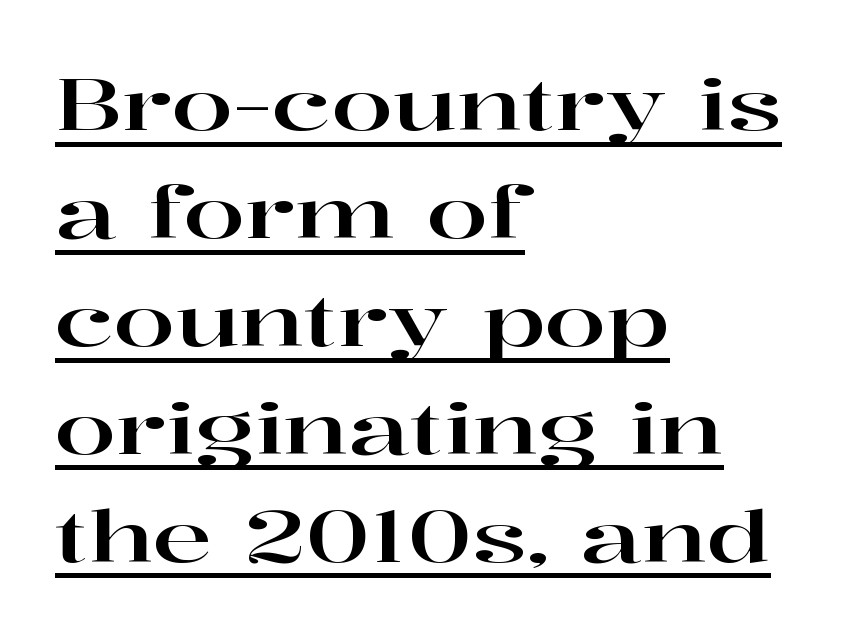
If you drew a line through each stem, it would be perfectly vertical. Reading down the block, your eye returns to a fixed left position each line. Character widths vary here, with narrow letters taking less room than wide ones. Between one letter and the next there's only the usual sliver of space. A typesetter would call this leading conventional body-copy spacing.
